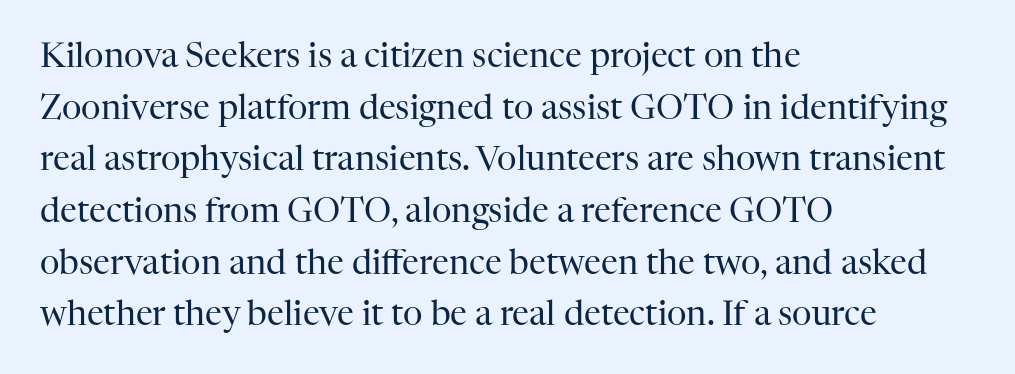
Q: Is the text bold? A: No.
Q: Is the text italic (slanted)? A: No, it is upright.
Q: Is the typeface a serif or a sans-serif typeface? A: Serif.
Q: Is the text underlined? A: No.
Q: How is the paragraph aligned? A: Left-aligned.
Q: Is the spacing between letters normal or unusually wide? A: Normal.
Q: Is the spacing between lines tight, normal or loose? A: Normal.
Q: Width (condensed, normal, or wide)? A: Normal.
Q: Stroke contrast? A: High.
Q: x-height? A: Medium.
Q: Monospaced? A: No.
